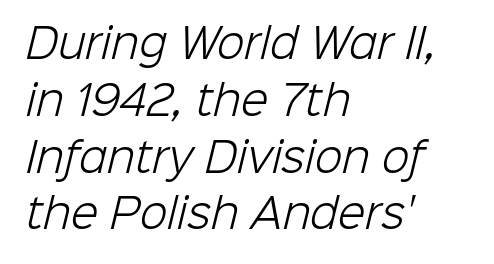
{"serif": "no", "bold": "no", "weight": "light", "width": "normal", "stroke_contrast": "low", "x_height": "medium", "monospaced": "no", "underline": "no", "align": "left", "line_spacing": "normal", "line_spacing_ratio": 1.42, "letter_spacing": "normal", "letter_spacing_em": 0.0, "glyph_px": 40}
